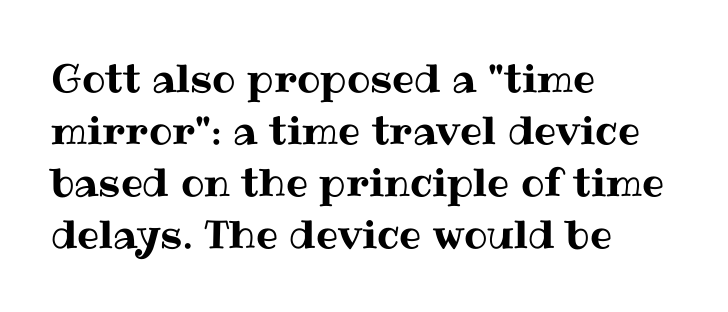
Casual observation: everything's shoved over to the left. Clear beneath every line of the passage. What stands out about the letter spacing? Nothing — it is the standard amount. Vertically, the passage feels balanced, rows spaced as you'd expect. Do the letters lean? They stand straight. Proportional: the letters do not fall into vertical columns.
